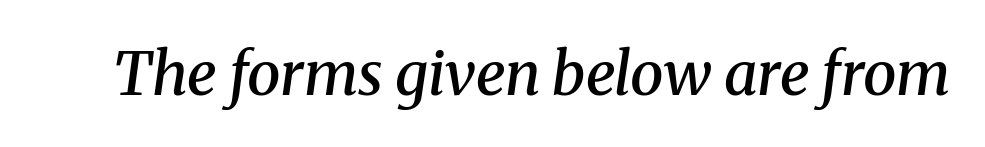
A serif font was chosen for this passage. Only glyphs here, with clear space below each row. This sample has the flowing, uneven cadence of proportional lettering. Does the lettering tilt? It does — this is italic. Between one letter and the next there's only the usual sliver of space.
